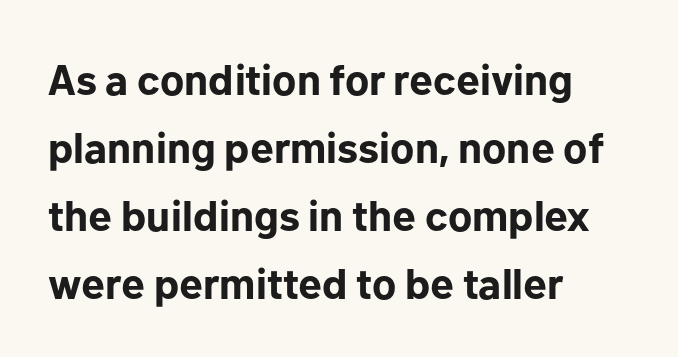
The image shows 43 px bold sans-serif type, upright; set left-aligned, normal line spacing (1.58x), normal letter spacing, not underlined; low stroke contrast and a medium x-height.
